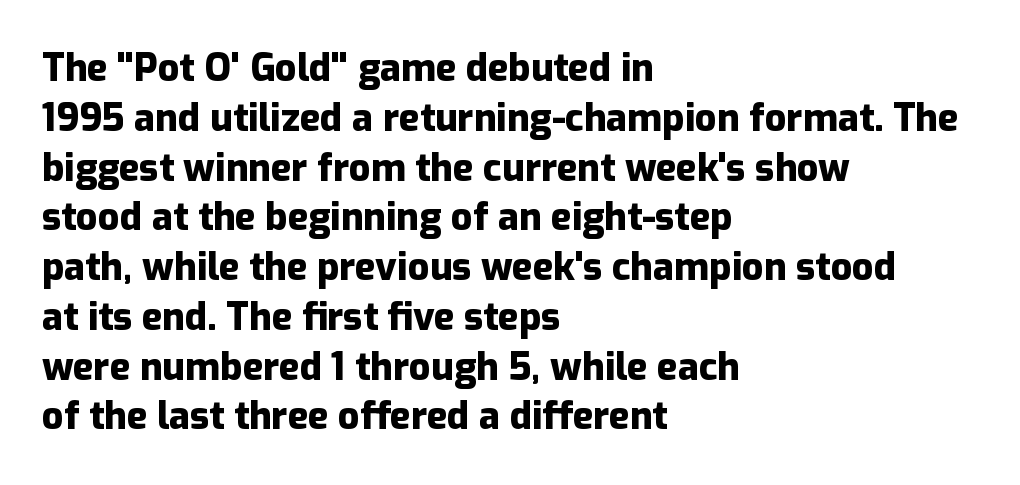
{"serif": "no", "italic": "no", "bold": "yes", "weight": "heavy", "width": "normal", "stroke_contrast": "low", "x_height": "medium", "monospaced": "no", "underline": "no", "align": "left", "line_spacing": "normal", "line_spacing_ratio": 1.31, "letter_spacing": "normal", "letter_spacing_em": 0.0, "glyph_px": 38}
